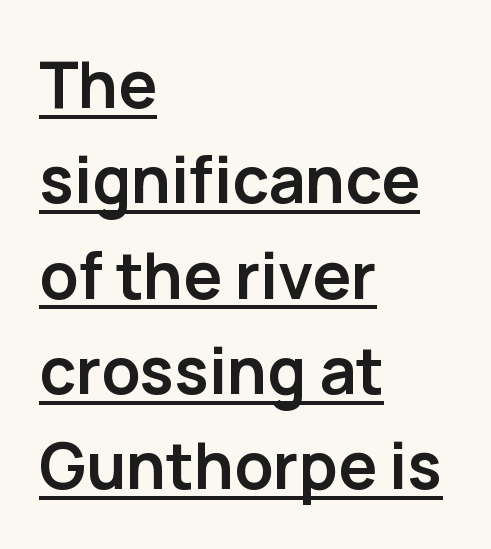
{"serif": "no", "italic": "no", "bold": "yes", "weight": "semibold", "width": "normal", "stroke_contrast": "low", "x_height": "medium", "monospaced": "no", "underline": "yes", "align": "left", "line_spacing": "normal", "line_spacing_ratio": 1.49, "letter_spacing": "normal", "letter_spacing_em": 0.0, "glyph_px": 64}
